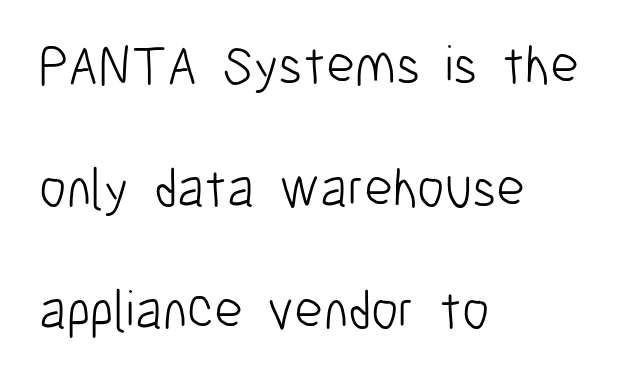
{"serif": "no", "italic": "no", "bold": "no", "weight": "light", "width": "condensed", "stroke_contrast": "low", "x_height": "medium", "monospaced": "no", "underline": "no", "align": "left", "line_spacing": "loose", "line_spacing_ratio": 2.23, "letter_spacing": "normal", "letter_spacing_em": 0.0, "glyph_px": 55}
